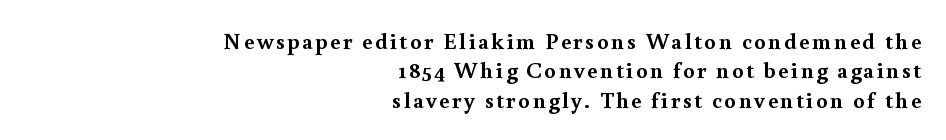
{"italic": "no", "bold": "yes", "underline": "no", "align": "right", "line_spacing": "normal", "line_spacing_ratio": 1.28, "glyph_px": 23}
